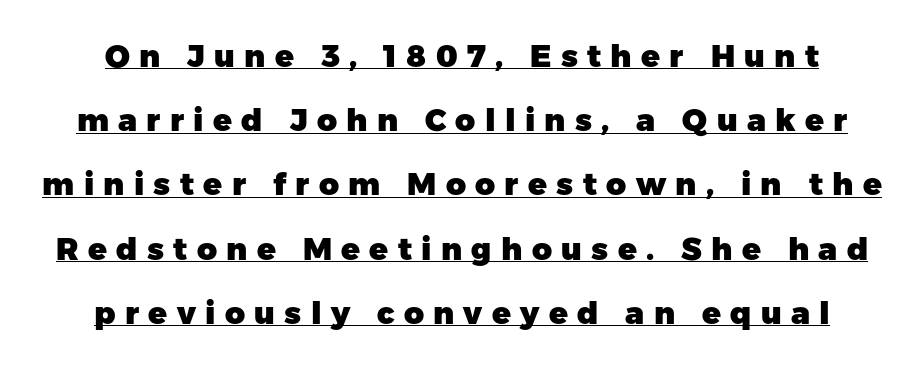
{"serif": "no", "italic": "no", "bold": "yes", "weight": "heavy", "width": "normal", "stroke_contrast": "low", "x_height": "medium", "monospaced": "no", "underline": "yes", "line_spacing": "loose", "line_spacing_ratio": 2.07, "letter_spacing": "wide", "letter_spacing_em": 0.3, "glyph_px": 31}
